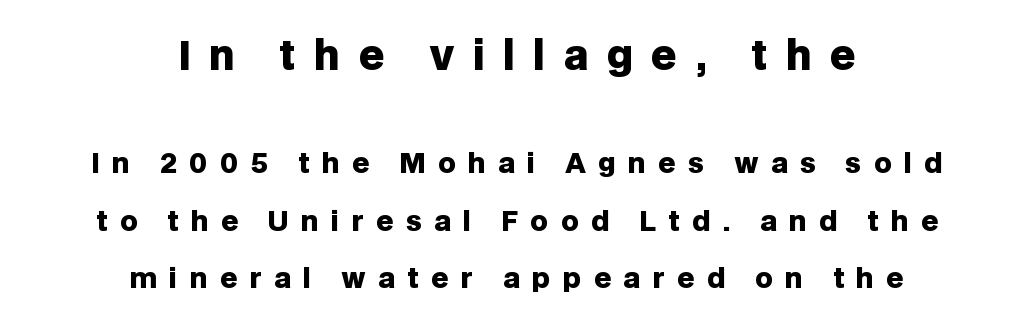
{"serif": "no", "italic": "no", "bold": "yes", "weight": "heavy", "width": "normal", "stroke_contrast": "low", "x_height": "large", "monospaced": "no", "underline": "no", "align": "center", "line_spacing": "loose", "line_spacing_ratio": 2.13, "letter_spacing": "wide", "letter_spacing_em": 0.46, "larger_block": "first", "size_ratio": 1.48, "glyph_px": 40}
